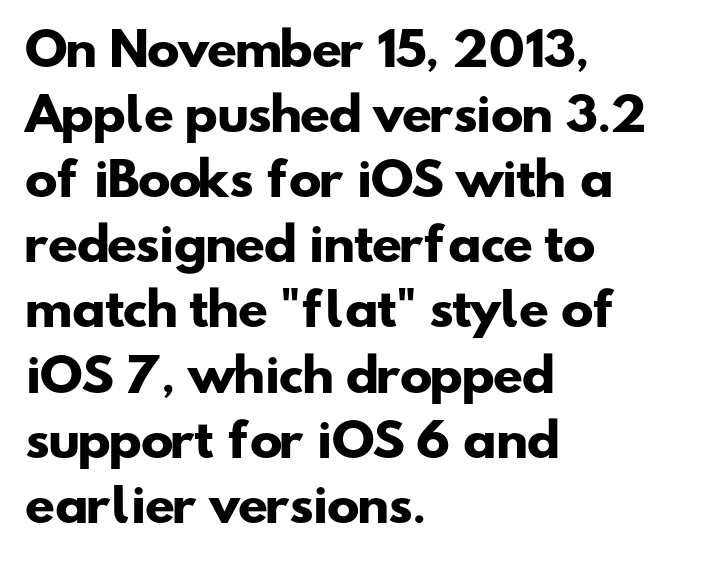
Q: Is the text bold? A: Yes.
Q: Is the typeface a serif or a sans-serif typeface? A: Sans-serif.
Q: Is the text underlined? A: No.
Q: How is the paragraph aligned? A: Left-aligned.
Q: Is the spacing between letters normal or unusually wide? A: Normal.
Q: Is the spacing between lines tight, normal or loose? A: Normal.
Q: Width (condensed, normal, or wide)? A: Wide.
Q: Stroke contrast? A: Low.
Q: x-height? A: Small.
Q: Monospaced? A: No.
